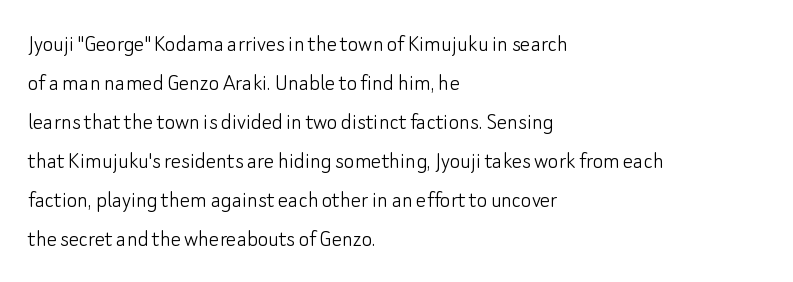
The image shows 25 px text type, upright; set left-aligned, normal line spacing (1.56x), normal letter spacing, not underlined.
